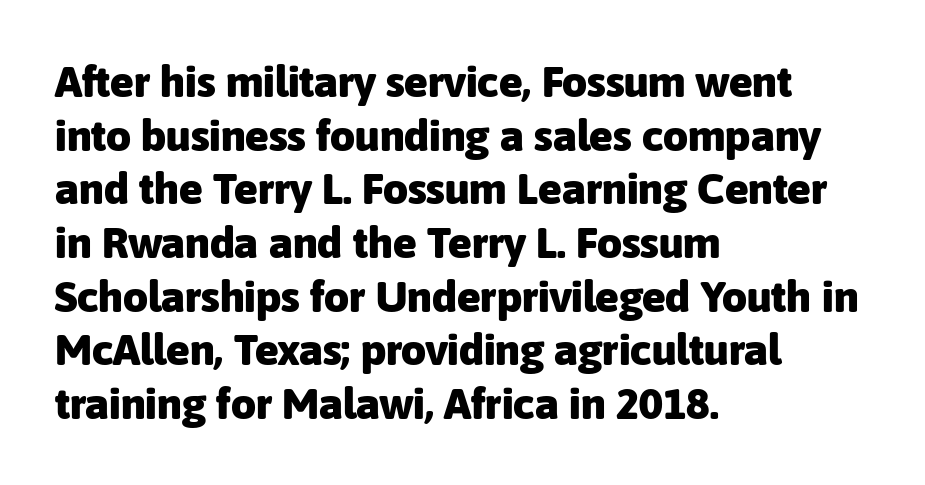
In terms of letterform style, serifs are entirely absent. Bare-footed words on every line. Do the characters align in a grid? No, the font is proportional. This rendering uses left alignment, leaving the right contour irregular.
